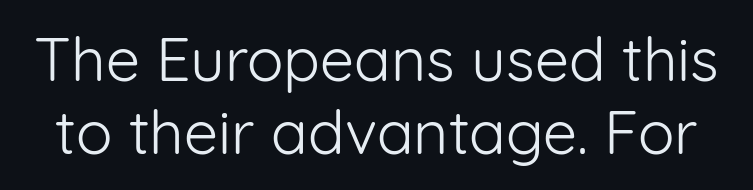
{"serif": "no", "italic": "no", "bold": "no", "weight": "light", "width": "normal", "stroke_contrast": "low", "x_height": "medium", "monospaced": "no", "underline": "no", "line_spacing_ratio": 1.19, "letter_spacing": "normal", "letter_spacing_em": 0.0, "glyph_px": 61}
